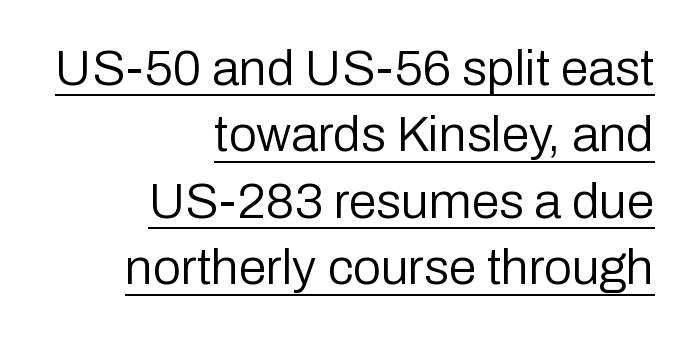
Nope, not italic — everything's standing straight. Students, observe: this is what conventionally led text looks like. Is the block centered? No — it sits flush against the right margin. Standard letterfit; no display-style spreading of the glyphs. The designer went with a sans here, leaving each stem footless. Glance below the letters and you will spot a drawn line.
